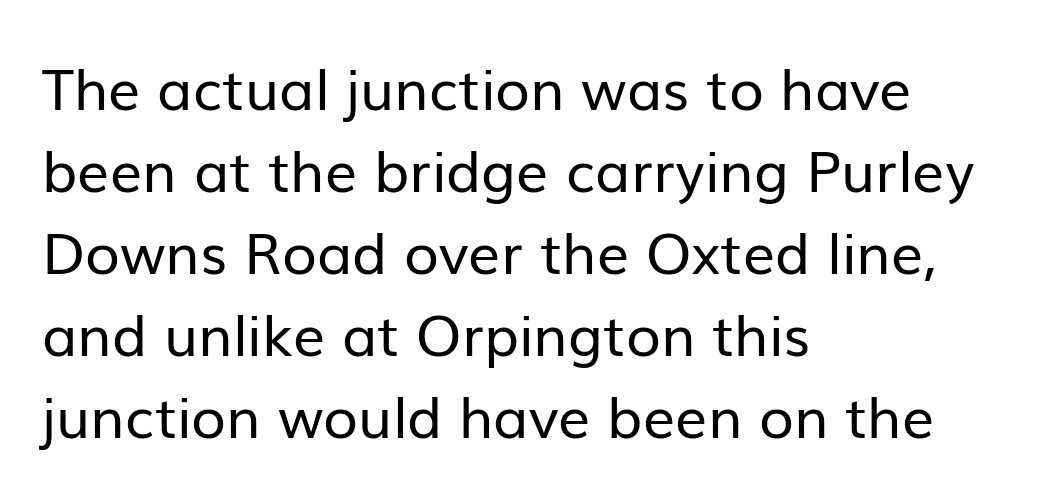
Is the type heavy? It reads as light-to-regular instead. Do the letters lean? They stand straight. This rendering leaves character spacing at its baseline value. Lines of text with bare space underneath. Reading down the block, your eye returns to a fixed left position each line.
